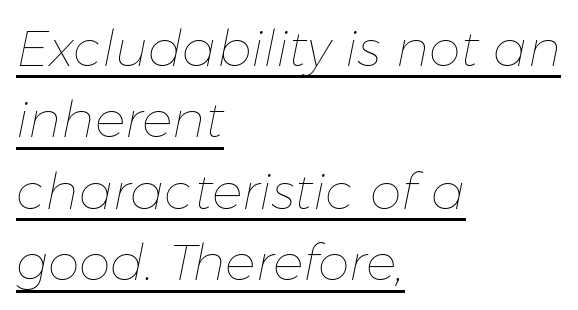
The image shows 51 px thin type, italic (leaning right); set left-aligned, normal line spacing (1.4x), normal letter spacing, underlined; low stroke contrast and a medium x-height.
